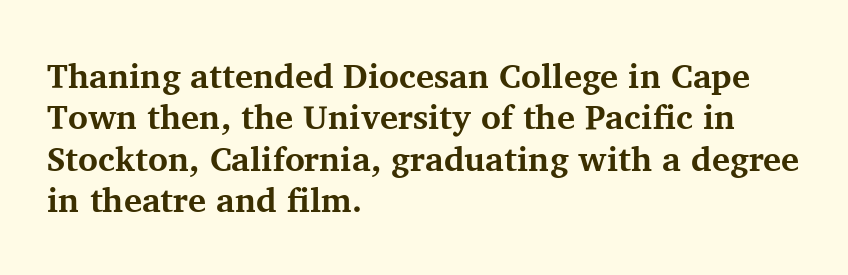
Unlike a clean sans, this face finishes its strokes with serifs. The letterforms sit shoulder to shoulder at normal distance. The letters stand upright; this is a roman face. Heavy, bold letterforms.
